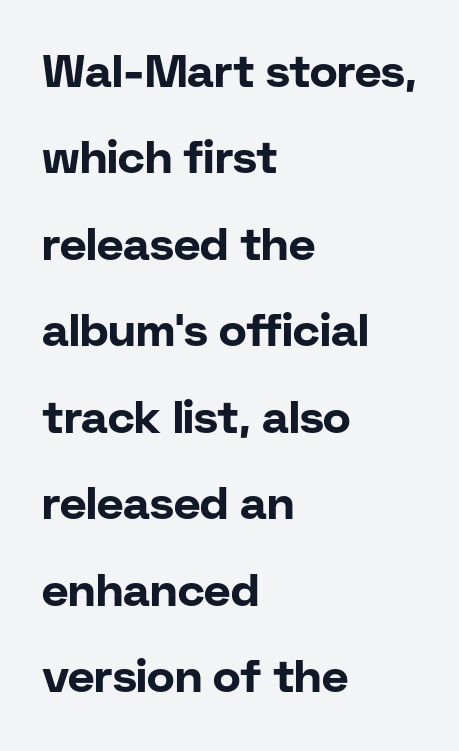
The image shows 46 px bold sans-serif type, upright; set left-aligned, line spacing 1.88x, normal letter spacing, not underlined; low stroke contrast and a medium x-height.
